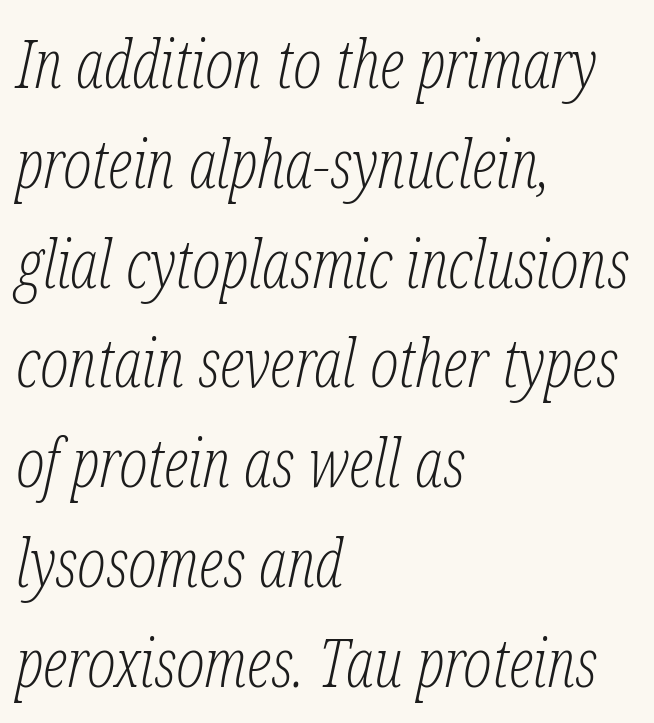
The image shows 67 px light, condensed serif type, italic (leaning right); set left-aligned, normal line spacing (1.49x), normal letter spacing, not underlined; low stroke contrast and a medium x-height.
